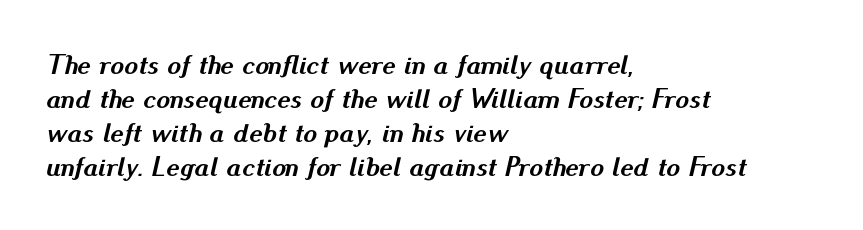
Q: Is the text bold? A: Yes.
Q: Is the text italic (slanted)? A: Yes, it leans right by about 13 degrees.
Q: Is the text underlined? A: No.
Q: How is the paragraph aligned? A: Left-aligned.
Q: Is the spacing between letters normal or unusually wide? A: Normal.
Q: Width (condensed, normal, or wide)? A: Normal.
Q: Stroke contrast? A: Medium.
Q: x-height? A: Small.
Q: Monospaced? A: No.
